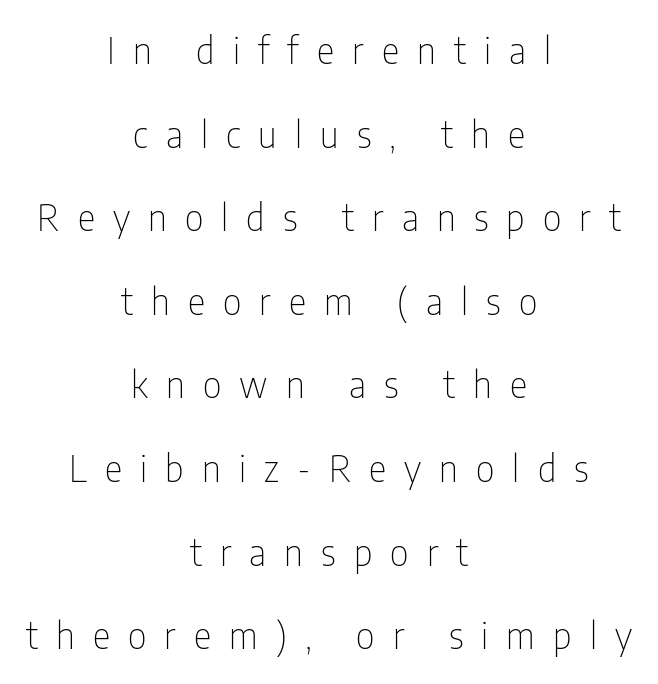
This rendering uses center alignment, leaving both contours irregular but symmetric. The gap between lines stays unmarked. Type style note: lacks serifs. Weight: not bold — regular or lighter. Reading down the column, the eye jumps a long way to each next line. Honestly, the letter spacing is so wide it's the main thing you notice.
